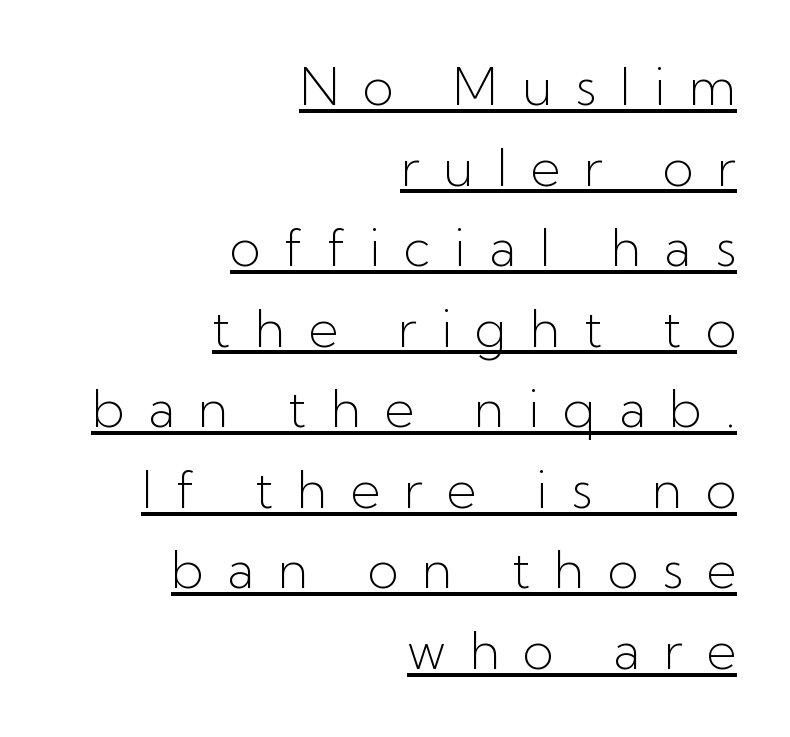
This rendering widens character spacing well past its baseline value. In terms of letterform style, serifs are entirely absent. A flush-right, rag-left setting is used for this passage. The lettering stays uniformly vertical, giving the passage a roman look. If you measured baseline to baseline, you'd find a middling distance. Ink coverage per letter is moderate at most.
